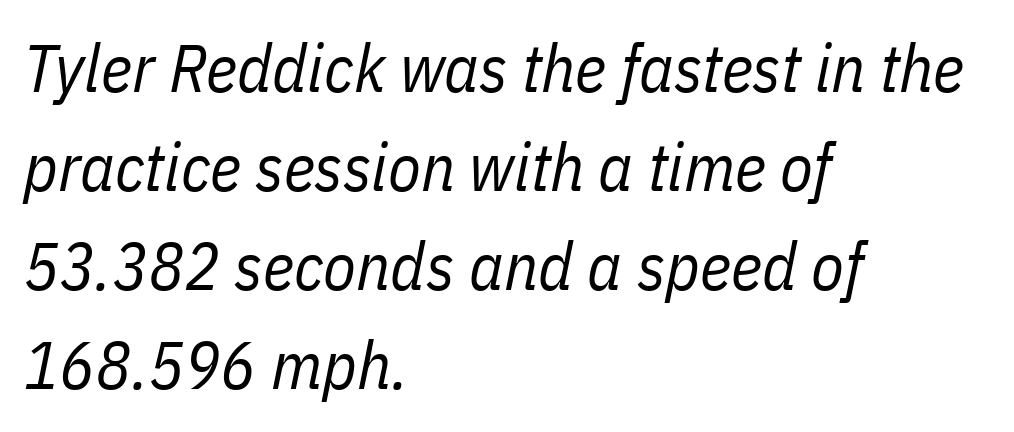
{"italic": "yes", "lean": "right", "slant_degrees": 11, "bold": "no", "weight": "regular", "width": "condensed", "stroke_contrast": "low", "x_height": "medium", "monospaced": "no", "underline": "no", "align": "left", "line_spacing": "normal", "line_spacing_ratio": 1.48, "letter_spacing": "normal", "letter_spacing_em": 0.0, "glyph_px": 67}
